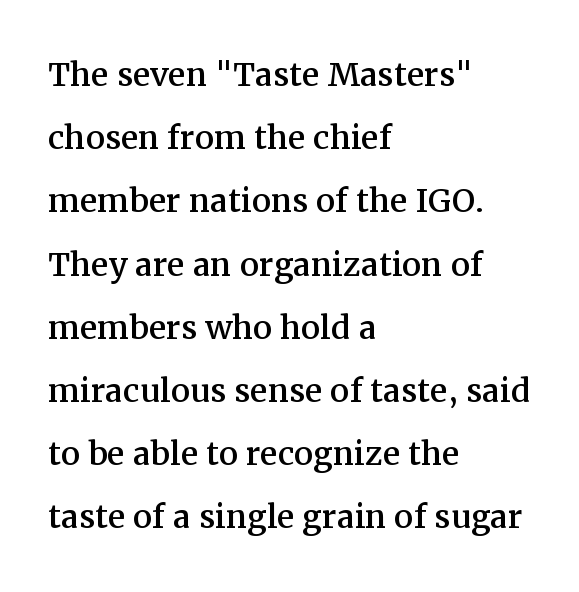
The image shows 43 px serif type, upright; set left-aligned, normal line spacing (1.47x), normal letter spacing, not underlined; medium stroke contrast and a medium x-height.
